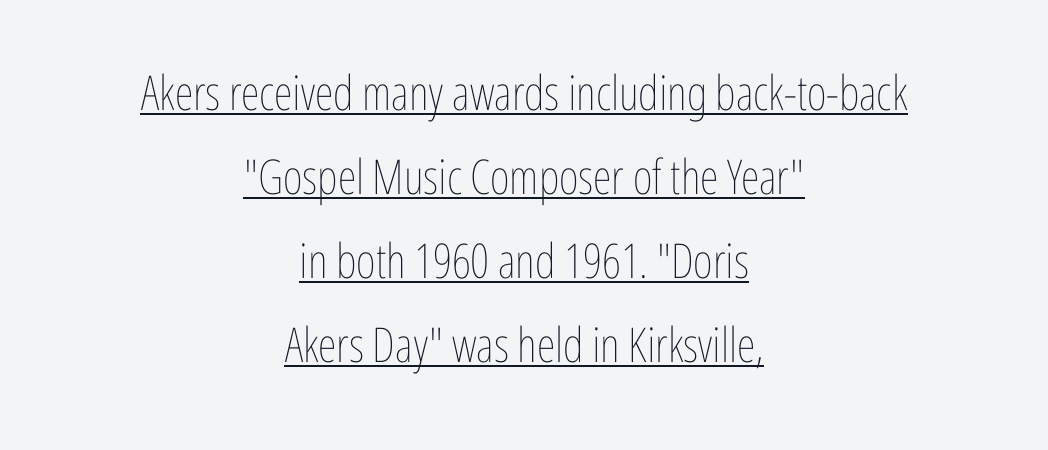
Q: Is the text bold? A: No.
Q: Is the text italic (slanted)? A: No, it is upright.
Q: Is the text underlined? A: Yes.
Q: How is the paragraph aligned? A: Centered.
Q: Is the spacing between letters normal or unusually wide? A: Normal.
Q: Width (condensed, normal, or wide)? A: Condensed.
Q: Stroke contrast? A: Low.
Q: x-height? A: Medium.
Q: Monospaced? A: No.
